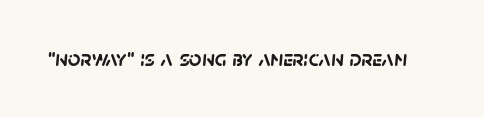
Does extra space separate the letters? No, they use regular spacing. Quick note: underline off. This is heavy type, rendered in bold.
